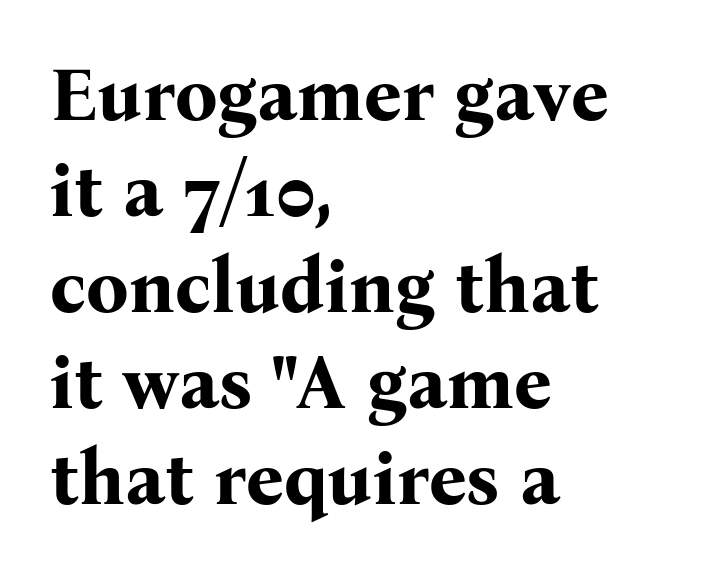
The image shows 75 px bold serif type, upright; set left-aligned, normal line spacing (1.28x), normal letter spacing, not underlined; medium stroke contrast and a medium x-height.
